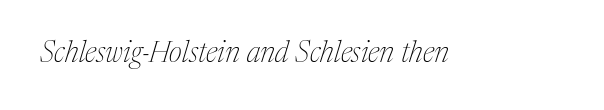
The image shows 29 px thin serif type, italic (leaning right); set normal letter spacing, not underlined; medium stroke contrast and a medium x-height.
